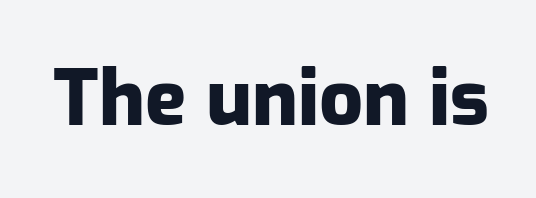
Q: Is the text bold? A: Yes.
Q: Is the text italic (slanted)? A: No, it is upright.
Q: Is the typeface a serif or a sans-serif typeface? A: Sans-serif.
Q: Is the text underlined? A: No.
Q: Is the spacing between letters normal or unusually wide? A: Normal.
Q: Width (condensed, normal, or wide)? A: Normal.
Q: Stroke contrast? A: Low.
Q: x-height? A: Medium.
Q: Monospaced? A: No.
